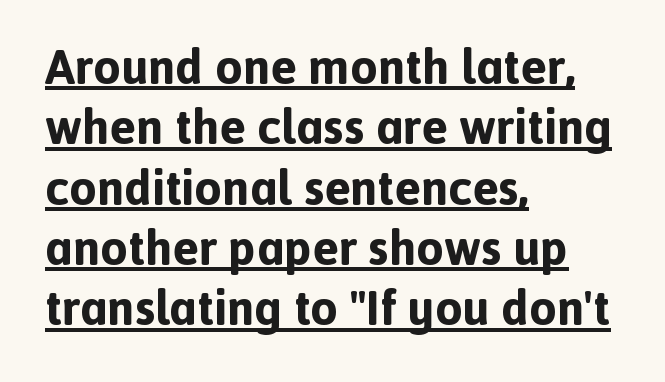
What kind of face is this? One without serifs — a sans. Designer's note — italics off, roman on. The lettering is marked with a stroke running underneath it. Reading down the block, your eye returns to a fixed left position each line. The rendering uses a bold face; every stroke is thick and dark. The line texture is even and compact thanks to regular tracking.
